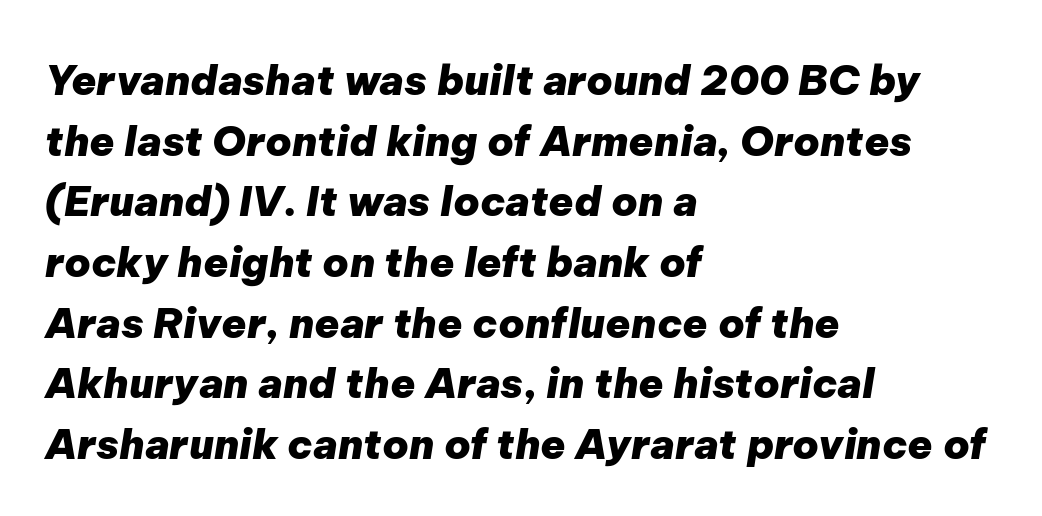
Q: Is the text bold? A: Yes.
Q: Is the text italic (slanted)? A: Yes, it leans right by about 9 degrees.
Q: Is the text underlined? A: No.
Q: How is the paragraph aligned? A: Left-aligned.
Q: Is the spacing between letters normal or unusually wide? A: Normal.
Q: Is the spacing between lines tight, normal or loose? A: Normal.
Q: Width (condensed, normal, or wide)? A: Normal.
Q: Stroke contrast? A: Low.
Q: x-height? A: Medium.
Q: Monospaced? A: No.
